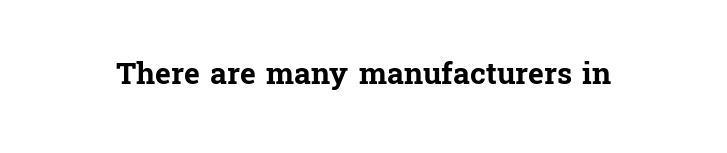
You can tell it's not italic because the verticals are truly vertical. Note: serifs present on the glyphs. Unmarked baselines from the first word to the last. The letterforms sit shoulder to shoulder at normal distance.
